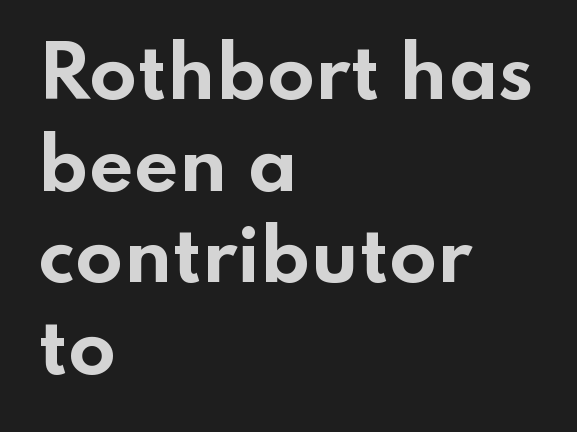
The image shows 70 px bold, wide sans-serif type, upright; set left-aligned, normal line spacing (1.31x), normal letter spacing, not underlined; low stroke contrast and a small x-height.
